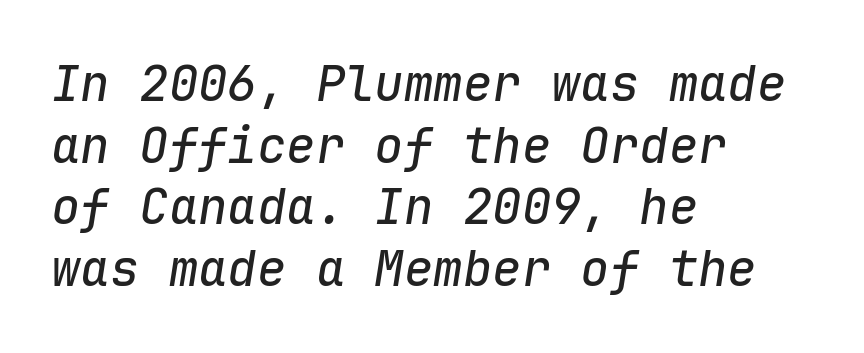
What stands out about the letter spacing? Nothing — it is the standard amount. Plain, unruled lines of type. The block of text has a typical density, with ordinary space between rows. Yep, that's italic — everything's leaning. The rag falls on the right side of this text block. Each letter, wide or thin by design, is forced into the same width here.
